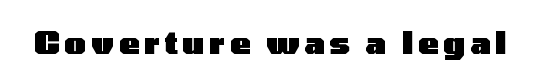
The passage shown is emphatically bold. Bare-footed words on every line. Note the varied advance widths — an 'i' is clearly narrower than an 'm'. Is there any slant? The stems are plumb. I'd call this a sans setting — the letters go barefoot.
